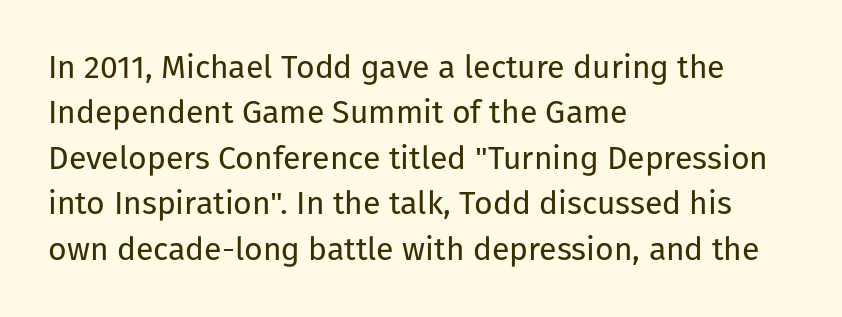
{"serif": "no", "italic": "no", "bold": "no", "weight": "regular", "width": "normal", "stroke_contrast": "low", "x_height": "medium", "monospaced": "no", "underline": "no", "align": "left", "line_spacing": "normal", "line_spacing_ratio": 1.42, "letter_spacing": "normal", "letter_spacing_em": 0.0, "glyph_px": 32}
